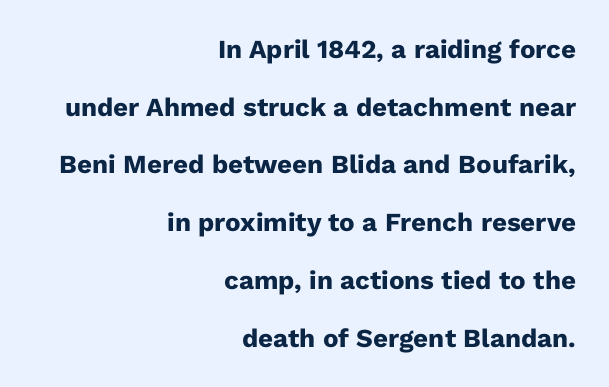
The image shows 26 px bold type, upright; set right-aligned, loose line spacing (2.22x), normal letter spacing, not underlined.
